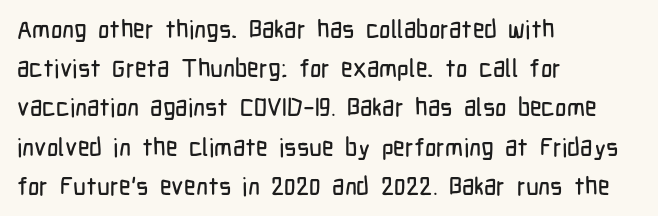
Q: Is the text italic (slanted)? A: No, it is upright.
Q: Is the text underlined? A: No.
Q: How is the paragraph aligned? A: Left-aligned.
Q: Is the spacing between letters normal or unusually wide? A: Normal.
Q: Is the spacing between lines tight, normal or loose? A: Normal.
